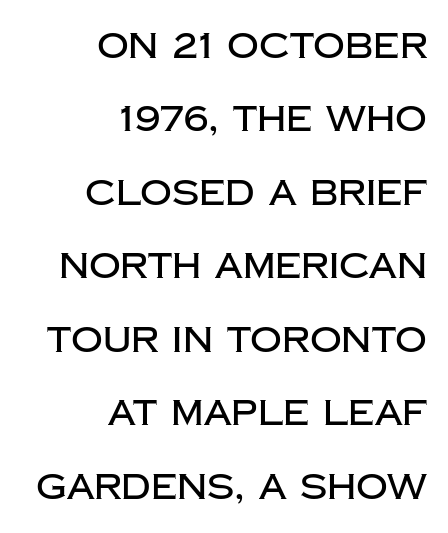
Q: Is the text italic (slanted)? A: No, it is upright.
Q: Is the typeface a serif or a sans-serif typeface? A: Sans-serif.
Q: Is the text underlined? A: No.
Q: How is the paragraph aligned? A: Right-aligned.
Q: Is the spacing between letters normal or unusually wide? A: Normal.
Q: Is the spacing between lines tight, normal or loose? A: Loose.
Q: Width (condensed, normal, or wide)? A: Normal.
Q: Stroke contrast? A: Low.
Q: x-height? A: Large.
Q: Monospaced? A: No.
